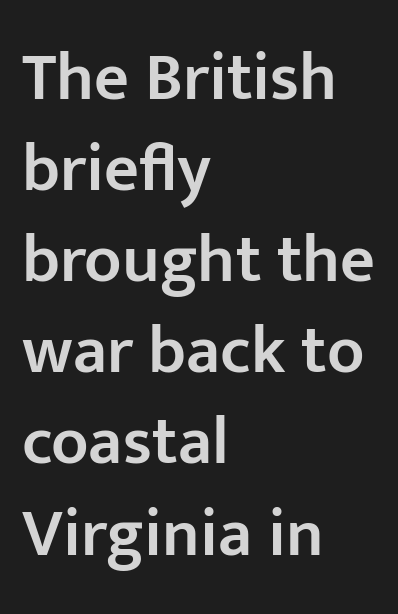
The image shows 68 px semibold sans-serif type, upright; set left-aligned, normal line spacing (1.34x), normal letter spacing, not underlined; low stroke contrast and a medium x-height.
